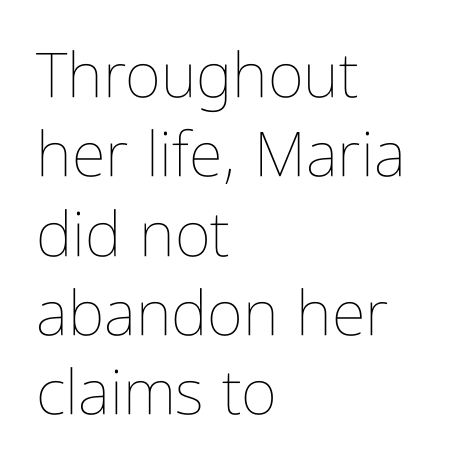
The image shows 62 px thin, condensed type, upright; set left-aligned, normal line spacing (1.28x), normal letter spacing, not underlined; low stroke contrast and a medium x-height.
